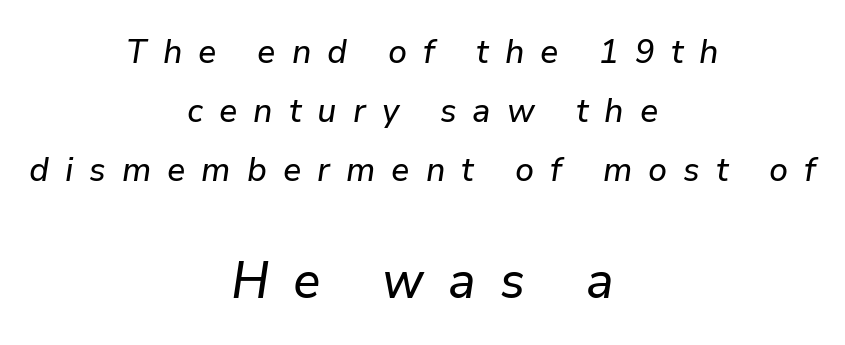
{"italic": "yes", "lean": "right", "slant_degrees": 9, "width": "normal", "stroke_contrast": "low", "x_height": "medium", "monospaced": "no", "underline": "no", "align": "center", "line_spacing_ratio": 1.74, "letter_spacing": "wide", "letter_spacing_em": 0.47, "larger_block": "second", "size_ratio": 1.5, "glyph_px": 51}
